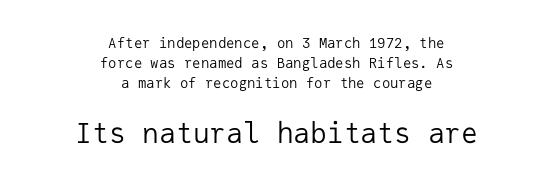
{"serif": "no", "italic": "no", "bold": "no", "weight": "regular", "width": "normal", "stroke_contrast": "low", "x_height": "medium", "monospaced": "yes", "underline": "no", "align": "center", "line_spacing": "normal", "line_spacing_ratio": 1.43, "letter_spacing": "normal", "letter_spacing_em": 0.0, "larger_block": "second", "size_ratio": 2.0, "glyph_px": 28}
